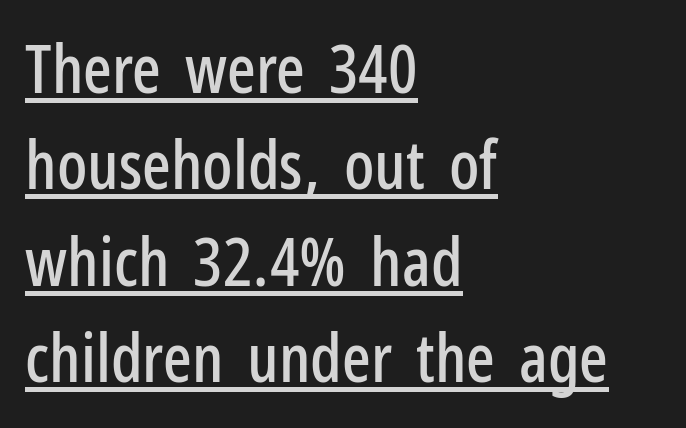
The image shows 67 px condensed sans-serif type, upright; set left-aligned, normal line spacing (1.44x), normal letter spacing, underlined; low stroke contrast and a medium x-height.
